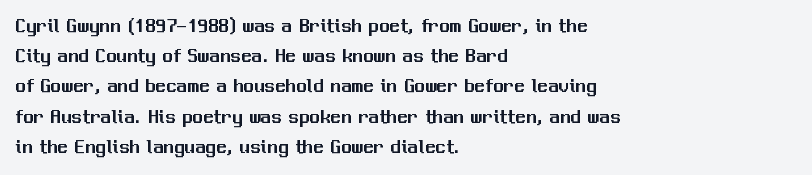
{"italic": "no", "underline": "no", "align": "left", "line_spacing": "normal", "line_spacing_ratio": 1.44, "letter_spacing": "normal", "letter_spacing_em": 0.0, "glyph_px": 21}
